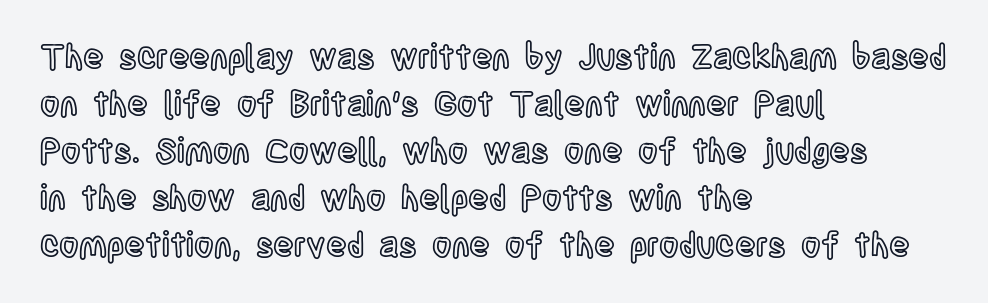
{"italic": "no", "width": "condensed", "x_height": "large", "monospaced": "no", "underline": "no", "align": "left", "line_spacing": "normal", "line_spacing_ratio": 1.38, "letter_spacing": "normal", "letter_spacing_em": 0.0, "glyph_px": 34}
